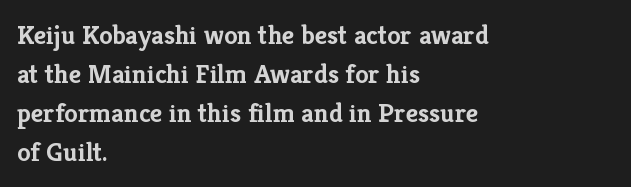
{"italic": "no", "bold": "yes", "underline": "no", "align": "left", "line_spacing": "normal", "line_spacing_ratio": 1.45, "letter_spacing": "normal", "letter_spacing_em": 0.0, "glyph_px": 27}
